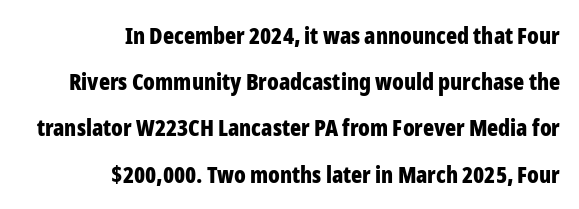
Q: Is the text bold? A: Yes.
Q: Is the text italic (slanted)? A: No, it is upright.
Q: Is the text underlined? A: No.
Q: How is the paragraph aligned? A: Right-aligned.
Q: Is the spacing between letters normal or unusually wide? A: Normal.
Q: Is the spacing between lines tight, normal or loose? A: Loose.
